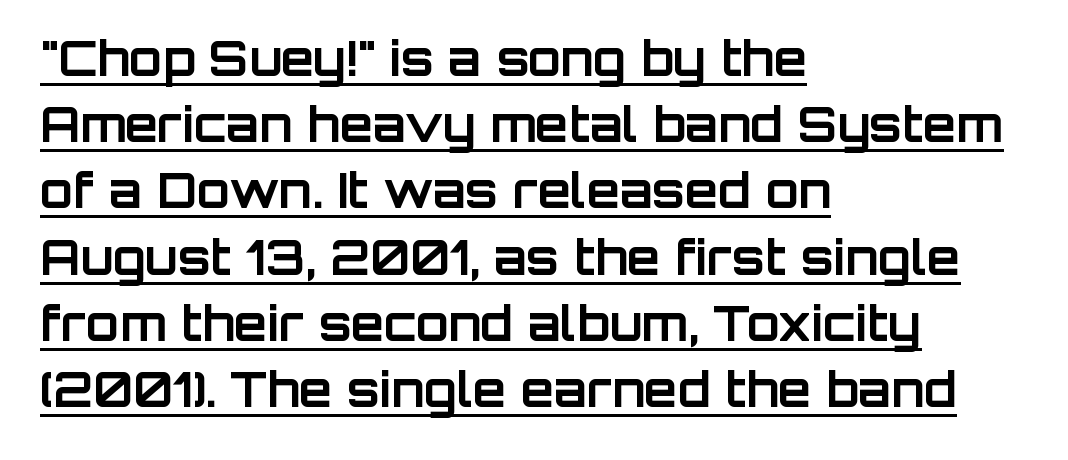
Each line of the rendering has a horizontal stroke beneath the glyphs. The rendering shows plain stroke endings on the letterforms — a sans-serif design. Looks like regular typesetting: each glyph gets only the width it needs. Layout note: lines flush left. The line texture is even and compact thanks to regular tracking.
